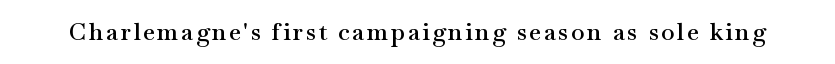
Q: Is the text bold? A: Semi-bold.
Q: Is the text italic (slanted)? A: No, it is upright.
Q: Is the text underlined? A: No.
